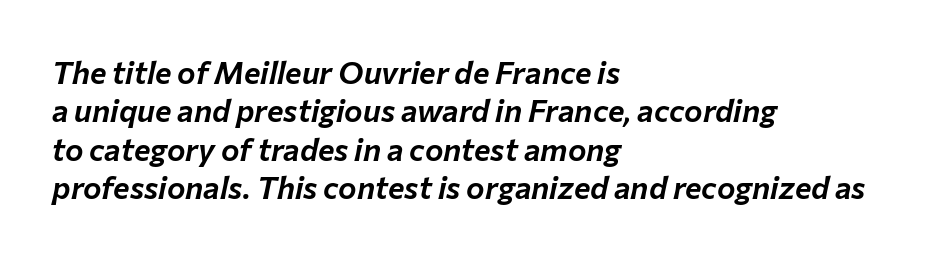
The image shows 31 px text type, italic (leaning right); set left-aligned, line spacing 1.24x, normal letter spacing, not underlined; low stroke contrast and a medium x-height.
